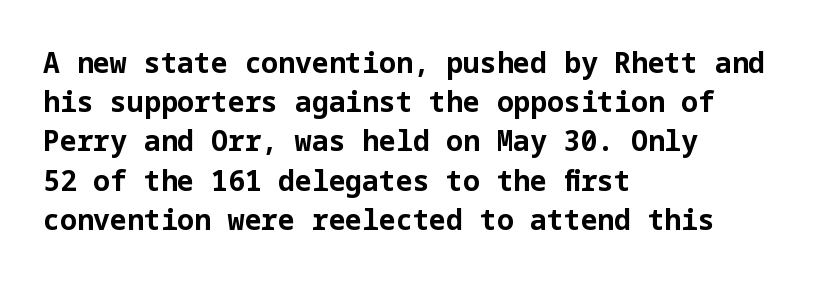
Rows of type keep a routine distance in the vertical direction. What weight is shown? A full bold with thick strokes. The font's upright variant was chosen for this text. Each word holds together tightly as a unit, with standard inter-letter gaps. These lines stack with their left ends in a neat column. A sans-serif font was chosen for this passage.
